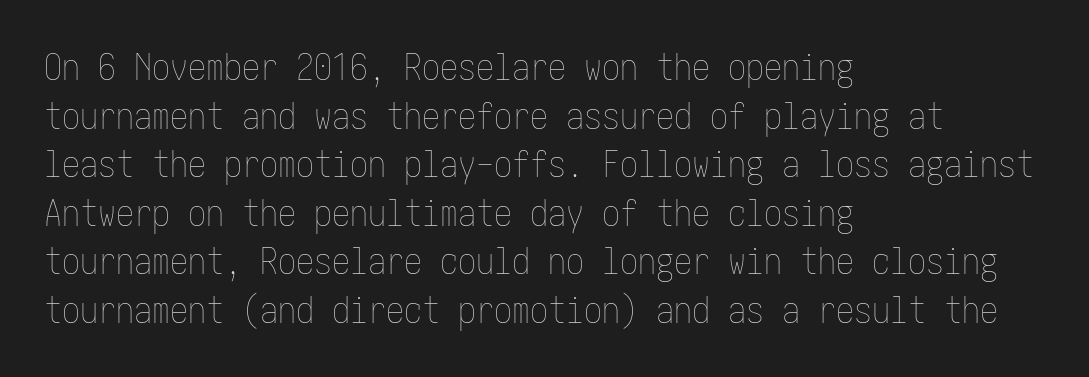
{"italic": "no", "bold": "no", "weight": "thin", "width": "condensed", "stroke_contrast": "low", "x_height": "medium", "underline": "no", "align": "left", "line_spacing": "normal", "line_spacing_ratio": 1.35, "letter_spacing": "normal", "letter_spacing_em": 0.0, "glyph_px": 36}
